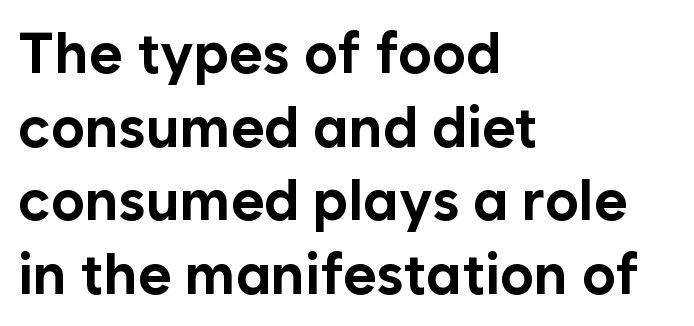
Q: Is the text bold? A: Yes.
Q: Is the text italic (slanted)? A: No, it is upright.
Q: Is the typeface a serif or a sans-serif typeface? A: Sans-serif.
Q: Is the text underlined? A: No.
Q: How is the paragraph aligned? A: Left-aligned.
Q: Is the spacing between letters normal or unusually wide? A: Normal.
Q: Is the spacing between lines tight, normal or loose? A: Normal.
Q: Width (condensed, normal, or wide)? A: Normal.
Q: Stroke contrast? A: Low.
Q: x-height? A: Medium.
Q: Monospaced? A: No.
